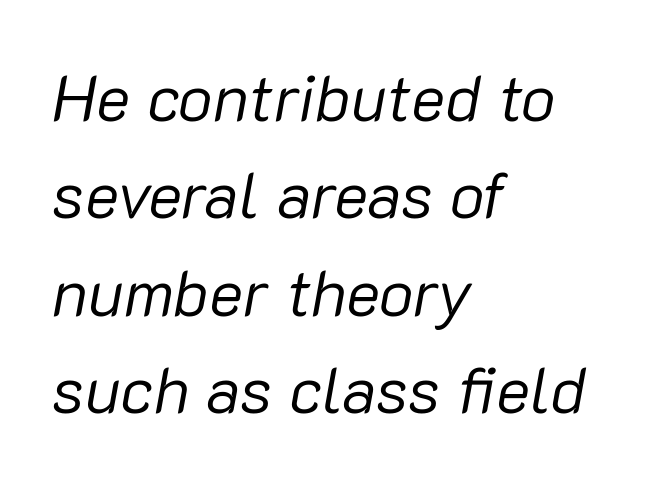
Rule under the text: the space is simply empty. Do the characters align in a grid? No, the font is proportional. This sample is left-justified, so line endings fall wherever the words run out. Notice how descenders clear the ascenders below comfortably — that's standard leading. The passage shown leans; its letterforms are oblique.
